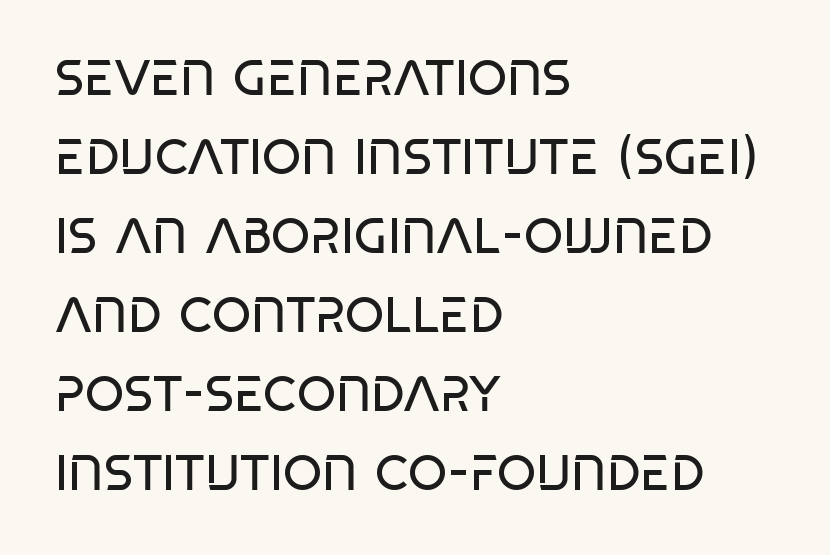
Q: Is the text bold? A: No.
Q: Is the typeface a serif or a sans-serif typeface? A: Sans-serif.
Q: Is the text underlined? A: No.
Q: How is the paragraph aligned? A: Left-aligned.
Q: Is the spacing between letters normal or unusually wide? A: Normal.
Q: Is the spacing between lines tight, normal or loose? A: Normal.
Q: Width (condensed, normal, or wide)? A: Condensed.
Q: Stroke contrast? A: Low.
Q: x-height? A: Large.
Q: Monospaced? A: No.
